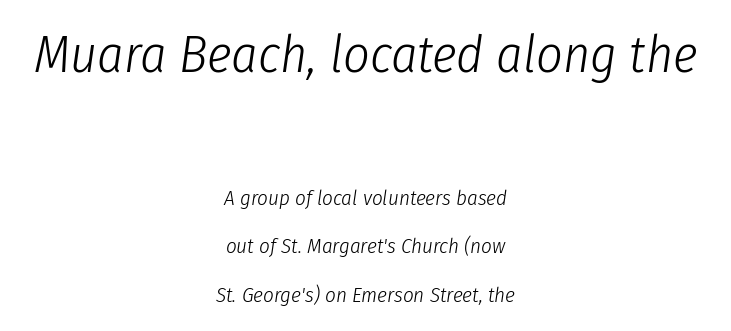
{"italic": "yes", "lean": "right", "slant_degrees": 8, "bold": "no", "weight": "light", "width": "condensed", "stroke_contrast": "low", "x_height": "medium", "monospaced": "no", "underline": "no", "align": "center", "line_spacing": "loose", "line_spacing_ratio": 2.31, "letter_spacing": "normal", "letter_spacing_em": 0.0, "larger_block": "first", "size_ratio": 2.48, "glyph_px": 52}
